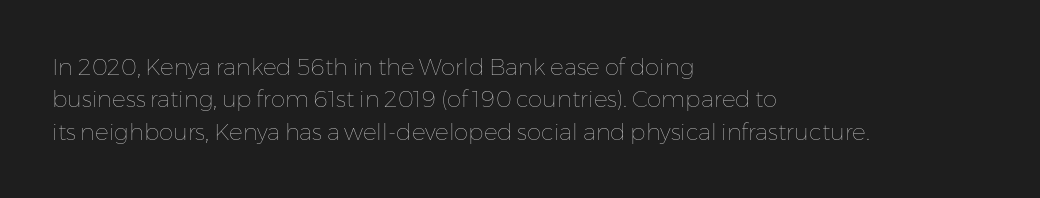
The image shows 23 px text type, upright; set left-aligned, normal line spacing (1.41x), normal letter spacing, not underlined.
